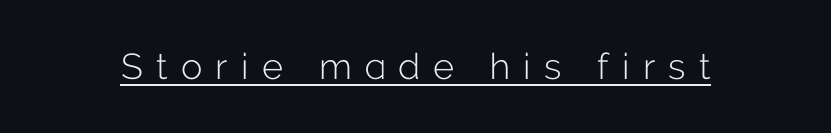
Note: no serifs on the glyphs. The horizontal fit of the characters is loose and conspicuously gappy. This reads as an unemphasized weight, regular at the heaviest. Posture: straight, roman, zero tilt. These lines are rendered in a variable-pitch font.
